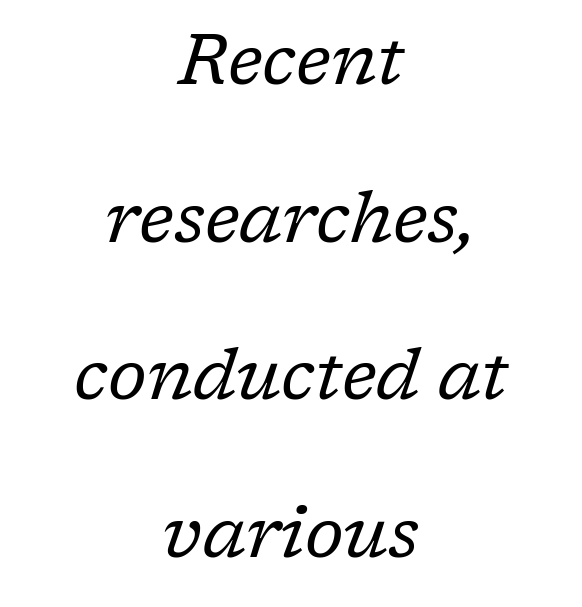
{"serif": "yes", "italic": "yes", "lean": "right", "slant_degrees": 17, "bold": "no", "weight": "regular", "width": "normal", "stroke_contrast": "low", "x_height": "medium", "monospaced": "no", "underline": "no", "align": "center", "line_spacing": "loose", "line_spacing_ratio": 2.22, "letter_spacing": "normal", "letter_spacing_em": 0.0, "glyph_px": 71}
